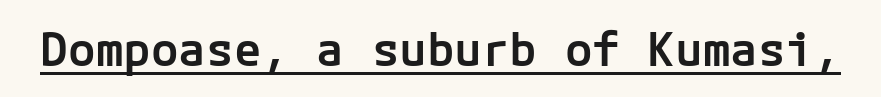
{"serif": "no", "italic": "no", "bold": "semi", "weight": "semibold", "width": "normal", "stroke_contrast": "low", "x_height": "medium", "underline": "yes", "letter_spacing": "normal", "letter_spacing_em": 0.0, "glyph_px": 46}
